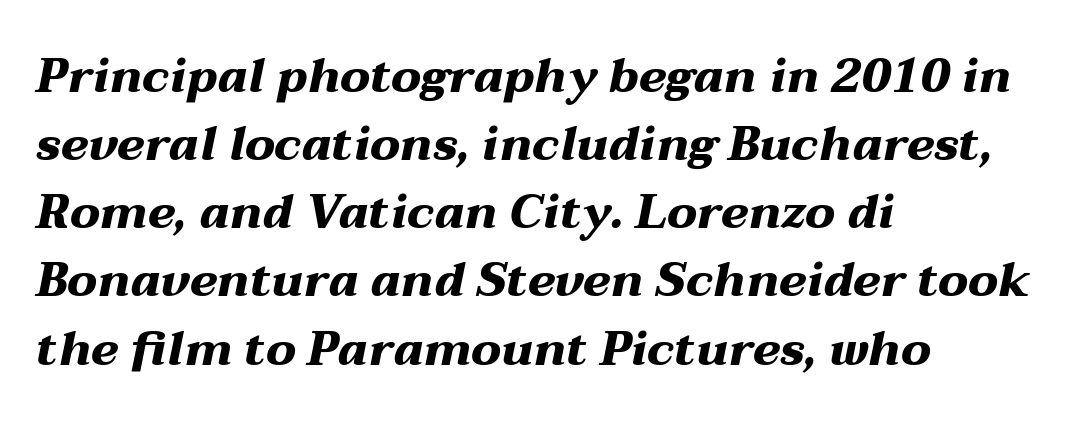
Plenty of ink on the page — the face is bold. The passage shown has conventional tracking throughout. Here the designer chose a conventional face with non-uniform glyph widths. Lines of text with bare space underneath. This is oblique type, the kind used for emphasis or titles.
